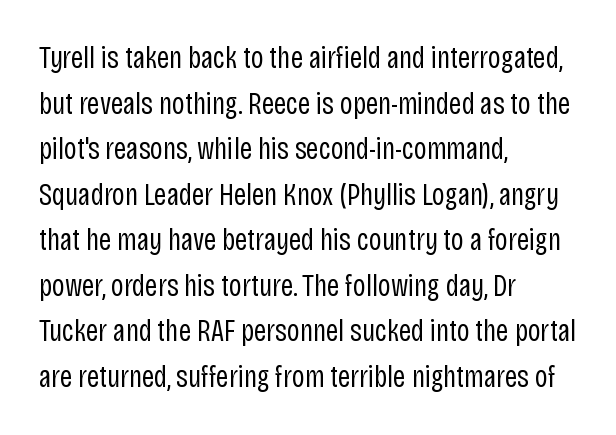
{"serif": "no", "italic": "no", "bold": "no", "weight": "regular", "width": "condensed", "stroke_contrast": "low", "x_height": "large", "monospaced": "no", "underline": "no", "align": "left", "line_spacing": "normal", "line_spacing_ratio": 1.47, "letter_spacing": "normal", "letter_spacing_em": 0.0, "glyph_px": 31}
